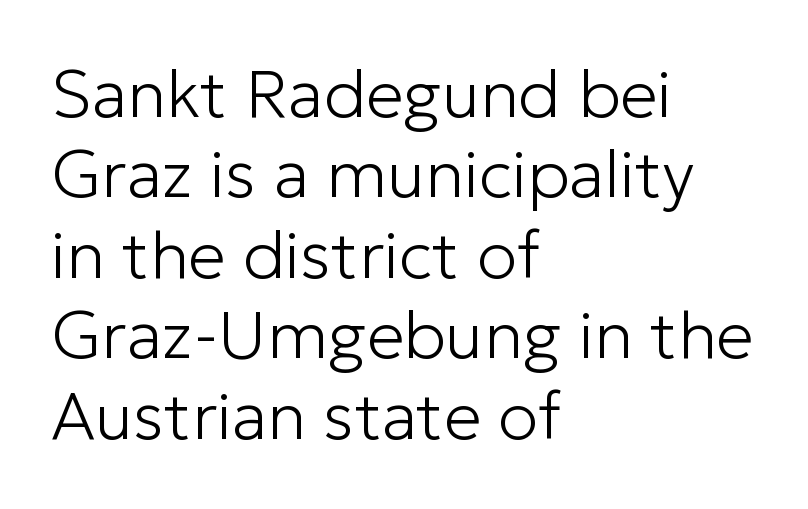
{"serif": "no", "italic": "no", "bold": "no", "weight": "light", "width": "normal", "stroke_contrast": "low", "x_height": "medium", "monospaced": "no", "underline": "no", "align": "left", "line_spacing_ratio": 1.2, "letter_spacing": "normal", "letter_spacing_em": 0.0, "glyph_px": 67}
